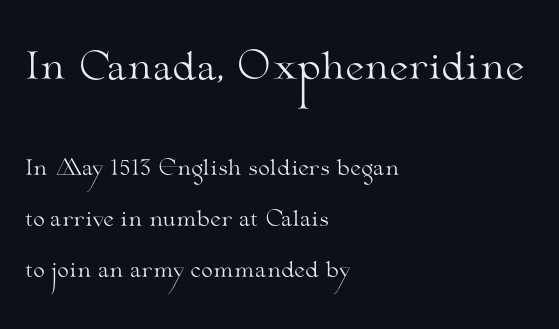
Layout note: lines flush left. Italic: no, the glyphs are upright roman. Typesetter's note — upper block bumped up in size, lower block left smaller. Think of a printed novel: that variable character pitch is what you see here. Anything drawn beneath the words? Only blank space. The typeface has the unassuming heft of standard copy or less.
